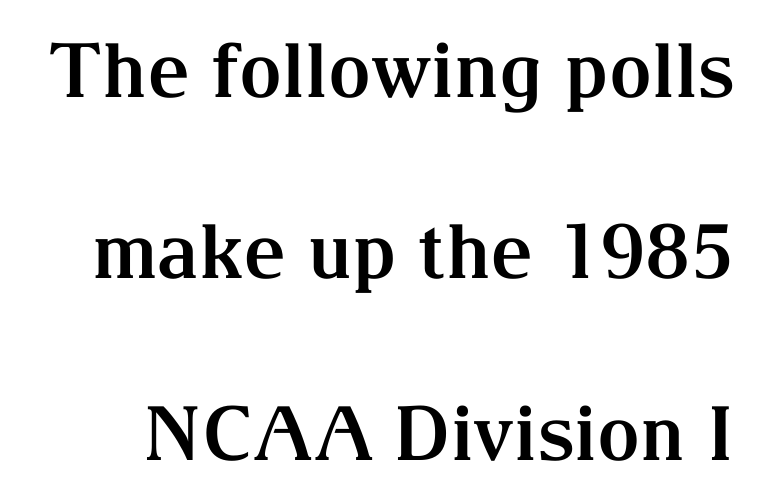
Q: Is the text bold? A: Yes.
Q: Is the text italic (slanted)? A: No, it is upright.
Q: Is the typeface a serif or a sans-serif typeface? A: Serif.
Q: Is the text underlined? A: No.
Q: Is the spacing between letters normal or unusually wide? A: Normal.
Q: Is the spacing between lines tight, normal or loose? A: Loose.
Q: Width (condensed, normal, or wide)? A: Normal.
Q: Stroke contrast? A: Medium.
Q: x-height? A: Medium.
Q: Monospaced? A: No.
